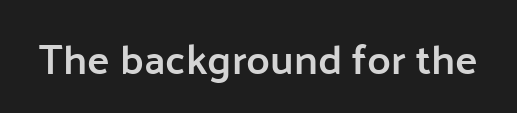
{"serif": "no", "italic": "no", "bold": "semi", "weight": "semibold", "width": "normal", "stroke_contrast": "low", "x_height": "medium", "monospaced": "no", "underline": "no", "letter_spacing": "normal", "letter_spacing_em": 0.0, "glyph_px": 42}
